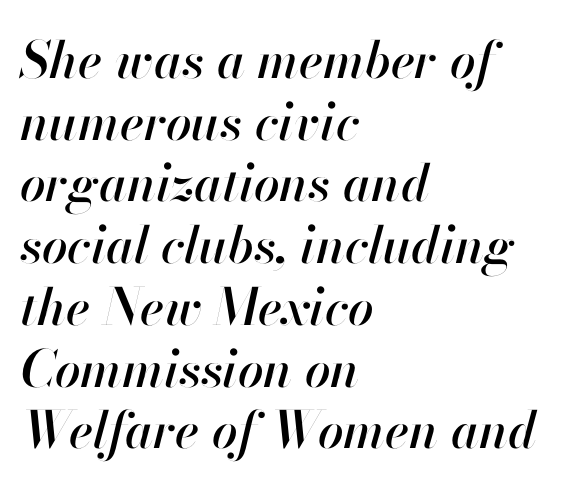
Reading down the block, your eye returns to a fixed left position each line. Every character sits at an angle, as italics do. Just letters on the line, the space beneath them empty. You could not count columns in this text — the font is proportionally spaced.
